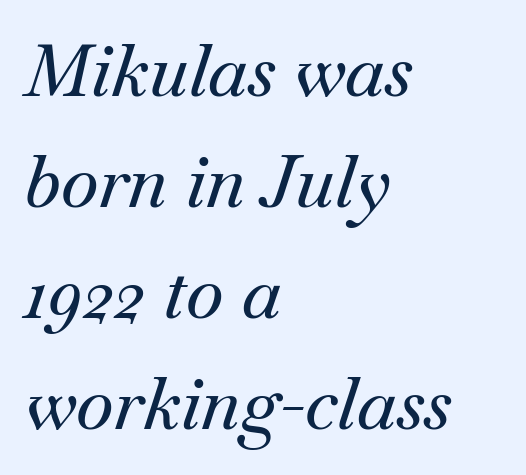
The image shows 72 px serif type, italic (leaning right); set left-aligned, normal line spacing (1.54x), normal letter spacing, not underlined; medium stroke contrast and a small x-height.
